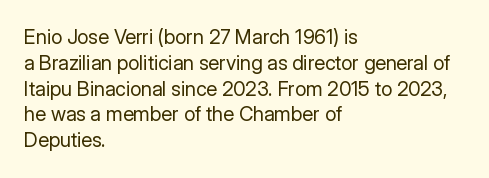
The image shows 20 px text type, upright; set left-aligned, normal line spacing (1.29x), normal letter spacing, not underlined.
